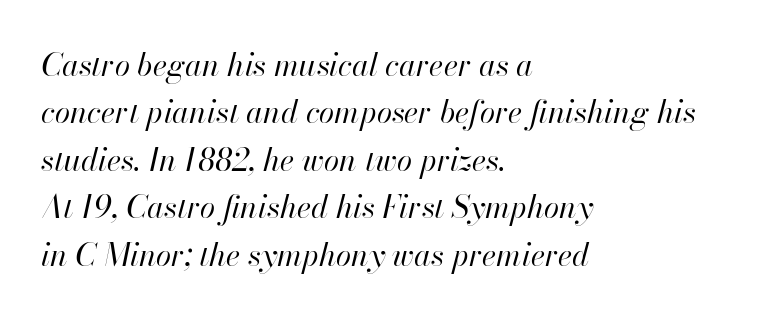
One glance says typical: line gaps are just what's usual. No word sits above an underline. The characters are drawn with everyday or finer stroke widths. Each letter keeps its own natural width here, so spacing adapts to shape.
